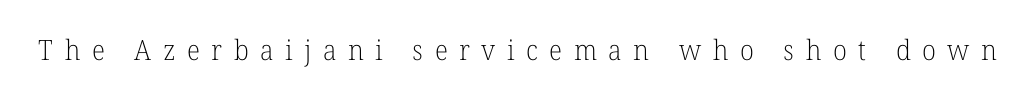
The image shows 28 px light serif type, upright; set unusually wide letter spacing (+0.41 em), not underlined; low stroke contrast and a medium x-height.
